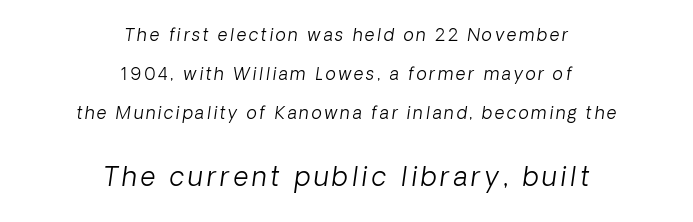
The image shows 26 px text type, italic (leaning right); set centered, loose line spacing (2.3x), not underlined; the second (bottom) block is 1.53x larger.
